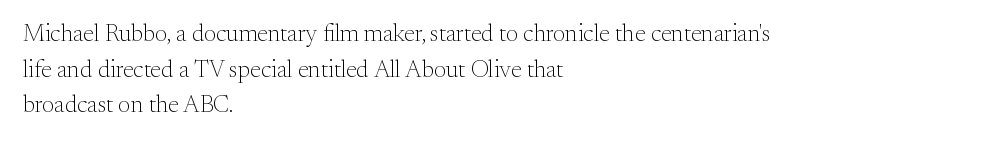
No italicization has been applied; the sample stays upright. Each line starts at the same left margin while the right side varies. Weight: regular or lighter. Compared with typical paragraphs, the rows here are spaced about the same. No extra tracking has been applied to these lines. Any mark beneath the type? The region is blank.
